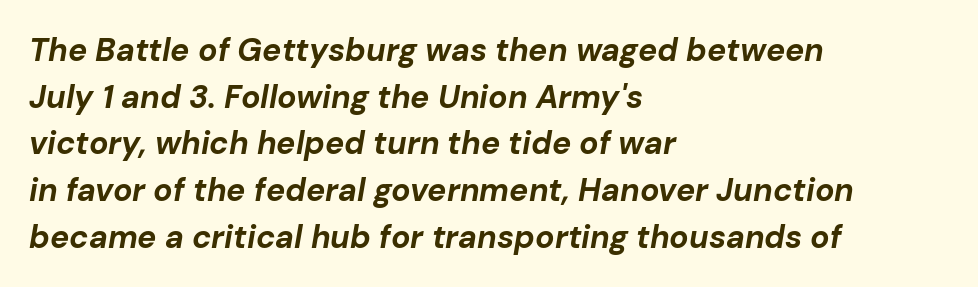
The image shows 32 px bold type, italic (leaning right); set left-aligned, normal line spacing (1.46x), normal letter spacing, not underlined; low stroke contrast and a medium x-height.
